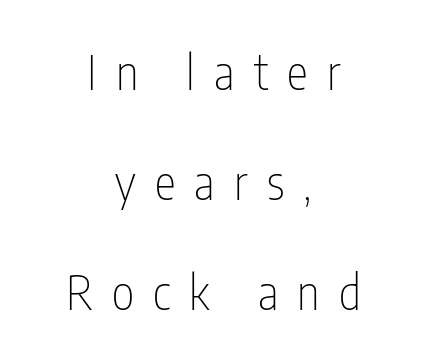
What's the leading like? Stretched, with rows far apart. The passage shown is typed in a proportional face where columns would drift. The rag falls on both sides of this text block equally. The typography opts for an upright posture over an oblique one. Check where the strokes stop: nothing finishes them off — pure sans. Nothing heavy about these letters — not bold at all.
